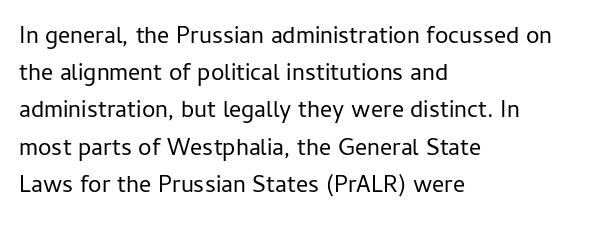
Q: Is the text bold? A: No.
Q: Is the text italic (slanted)? A: No, it is upright.
Q: Is the text underlined? A: No.
Q: How is the paragraph aligned? A: Left-aligned.
Q: Is the spacing between letters normal or unusually wide? A: Normal.
Q: Is the spacing between lines tight, normal or loose? A: Normal.
